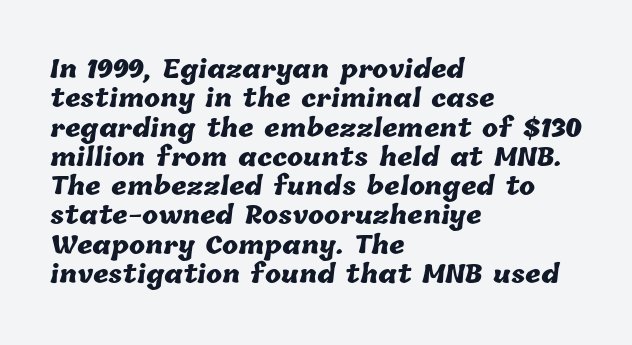
Q: Is the text bold? A: Yes.
Q: Is the text underlined? A: No.
Q: How is the paragraph aligned? A: Left-aligned.
Q: Is the spacing between letters normal or unusually wide? A: Normal.
